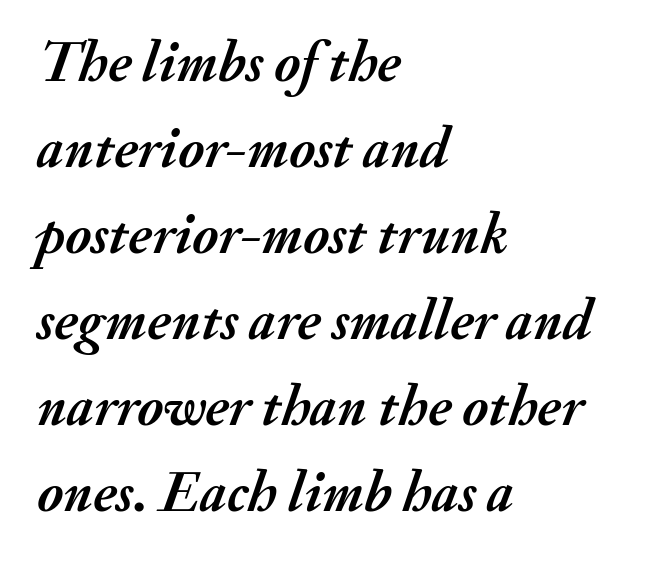
{"italic": "yes", "lean": "right", "slant_degrees": 20, "bold": "yes", "weight": "semibold", "width": "normal", "stroke_contrast": "medium", "x_height": "small", "monospaced": "no", "underline": "no", "align": "left", "line_spacing": "normal", "line_spacing_ratio": 1.51, "letter_spacing": "normal", "letter_spacing_em": 0.0, "glyph_px": 57}
